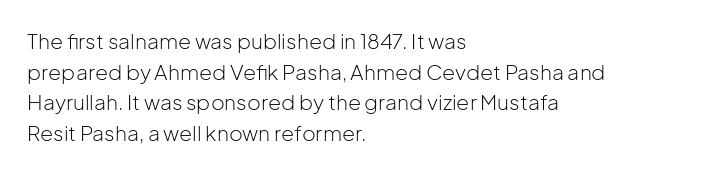
Q: Is the text bold? A: No.
Q: Is the text italic (slanted)? A: No, it is upright.
Q: Is the text underlined? A: No.
Q: How is the paragraph aligned? A: Left-aligned.
Q: Is the spacing between letters normal or unusually wide? A: Normal.
Q: Is the spacing between lines tight, normal or loose? A: Normal.
